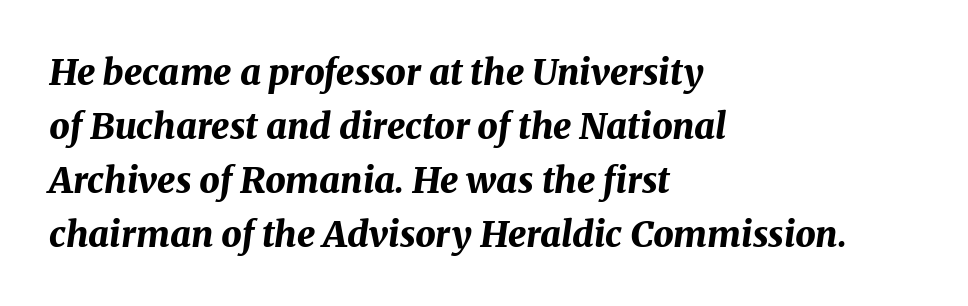
This sample has the flowing, uneven cadence of proportional lettering. This rendering leaves character spacing at its baseline value. The typesetter chose a ragged-right arrangement here. Rule under the text: the space is simply empty. How heavy is the stroke? Heavy — this is a bold.
